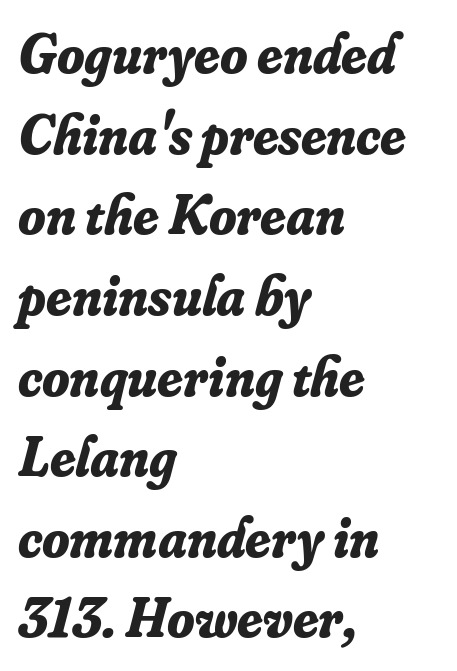
The image shows 56 px bold serif type, italic (leaning right); set left-aligned, normal line spacing (1.44x), normal letter spacing, not underlined; low stroke contrast and a small x-height.
